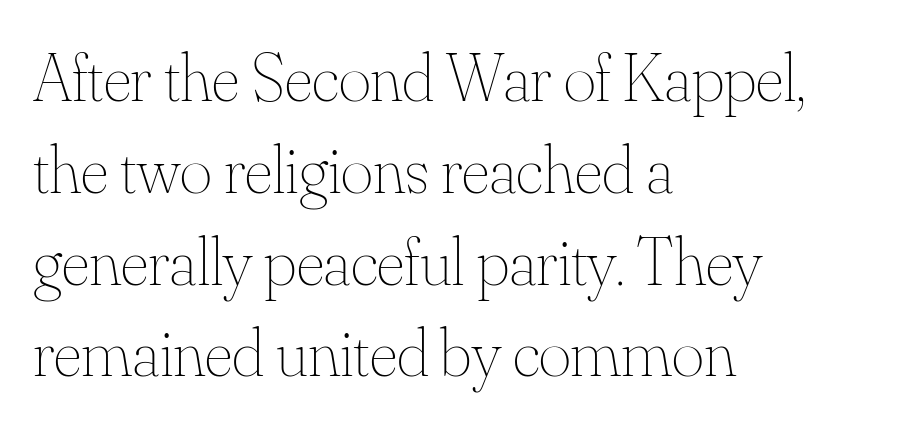
Weight: in the light-to-regular range. The typography opts for an upright posture over an oblique one. The lines sit at an ordinary, default distance from one another. The lines are quadded left. The face used here is proportionally spaced, like ordinary book or web type. These lines keep a tight, regular rhythm from letter to letter.
